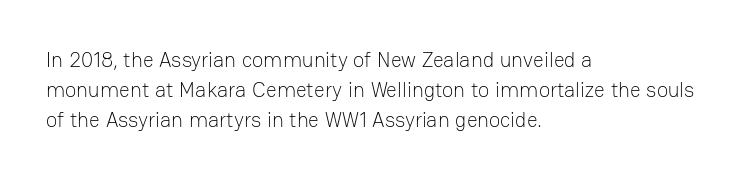
Regarding leading, the lines here are spaced in the standard way. Underline: absent. A classic flush-left, rag-right setting is used for this passage. Every character sits straight up, as roman type does.
